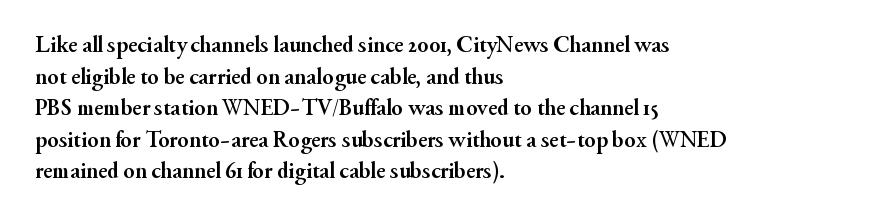
Q: Is the text bold? A: Yes.
Q: Is the text italic (slanted)? A: No, it is upright.
Q: Is the text underlined? A: No.
Q: How is the paragraph aligned? A: Left-aligned.
Q: Is the spacing between letters normal or unusually wide? A: Normal.
Q: Is the spacing between lines tight, normal or loose? A: Normal.
